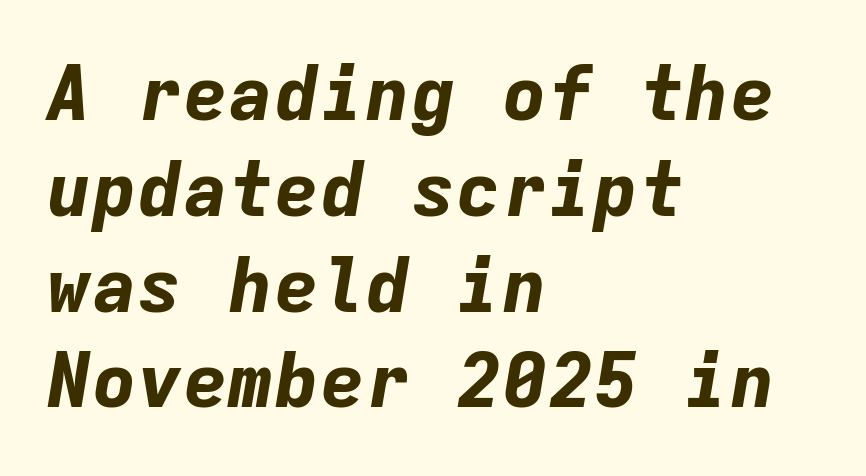
{"italic": "yes", "lean": "right", "slant_degrees": 9, "bold": "yes", "weight": "bold", "width": "normal", "stroke_contrast": "low", "x_height": "medium", "monospaced": "yes", "underline": "no", "align": "left", "line_spacing": "normal", "line_spacing_ratio": 1.26, "letter_spacing": "normal", "letter_spacing_em": 0.0, "glyph_px": 76}
